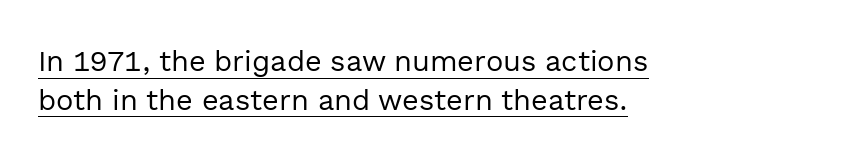
Q: Is the text bold? A: No.
Q: Is the text italic (slanted)? A: No, it is upright.
Q: Is the typeface a serif or a sans-serif typeface? A: Sans-serif.
Q: Is the text underlined? A: Yes.
Q: How is the paragraph aligned? A: Left-aligned.
Q: Is the spacing between letters normal or unusually wide? A: Normal.
Q: Is the spacing between lines tight, normal or loose? A: Normal.
Q: Width (condensed, normal, or wide)? A: Normal.
Q: x-height? A: Medium.
Q: Monospaced? A: No.
